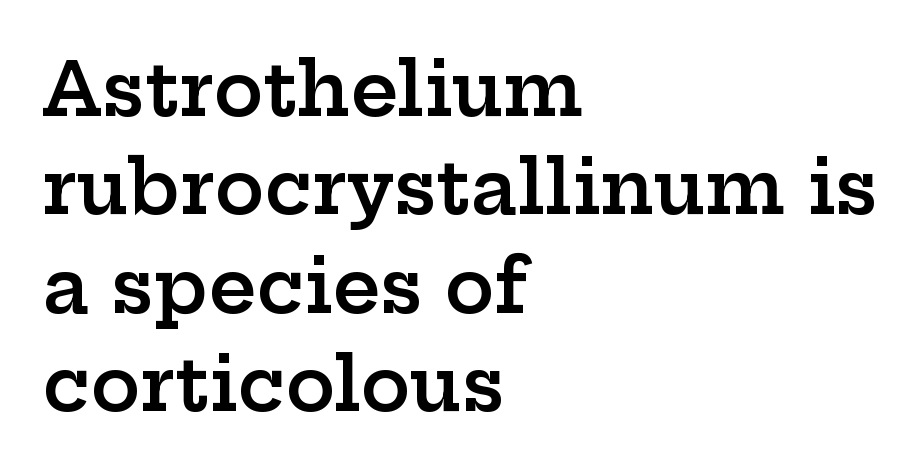
Q: Is the text bold? A: Semi-bold.
Q: Is the text italic (slanted)? A: No, it is upright.
Q: Is the typeface a serif or a sans-serif typeface? A: Serif.
Q: Is the text underlined? A: No.
Q: How is the paragraph aligned? A: Left-aligned.
Q: Is the spacing between letters normal or unusually wide? A: Normal.
Q: Is the spacing between lines tight, normal or loose? A: Normal.
Q: Width (condensed, normal, or wide)? A: Wide.
Q: Stroke contrast? A: Low.
Q: x-height? A: Medium.
Q: Monospaced? A: No.
